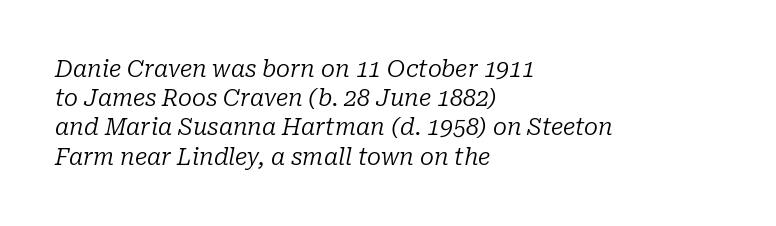
A classic flush-left, rag-right setting is used for this passage. Students, observe: this is what conventionally led text looks like. Quick note: underline off. There is no visible air inserted between adjacent glyphs. Bold? No — there's no thickening of the strokes.
